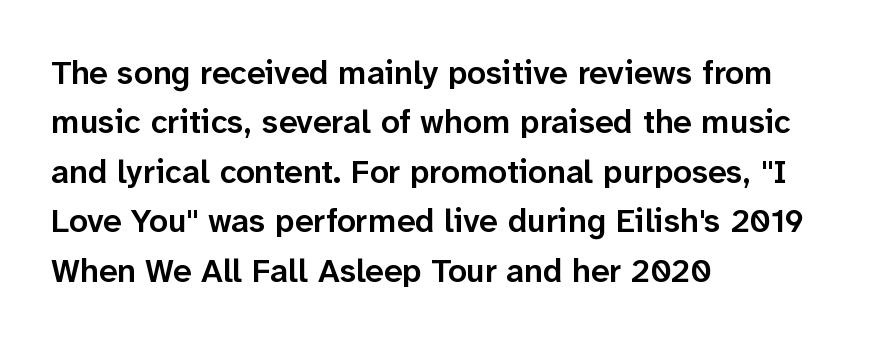
These lines sit exactly where default settings would place them. Tall strokes in this sample are plumb rather than angled. The words here are not underlined. Strokes here are thickened, but only to semibold level. Type style note: lacks serifs. The ragged edge is on the right, which tells us the setting is flush left.
